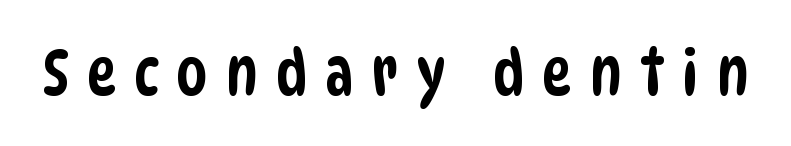
The image shows 64 px condensed sans-serif type; set unusually wide letter spacing (+0.27 em), not underlined; low stroke contrast and a large x-height.
